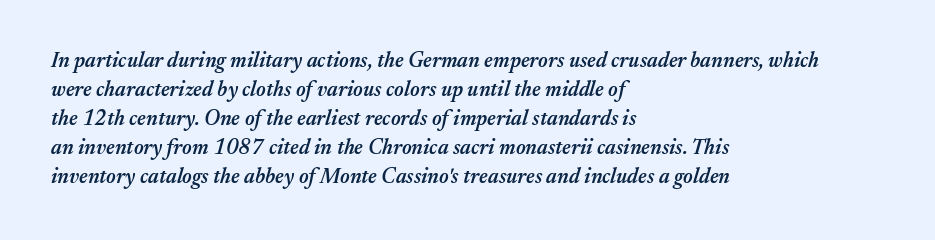
Q: Is the text bold? A: Semi-bold.
Q: Is the text italic (slanted)? A: Yes, it leans right by about 17 degrees.
Q: Is the text underlined? A: No.
Q: How is the paragraph aligned? A: Left-aligned.
Q: Is the spacing between letters normal or unusually wide? A: Normal.
Q: Is the spacing between lines tight, normal or loose? A: Normal.
